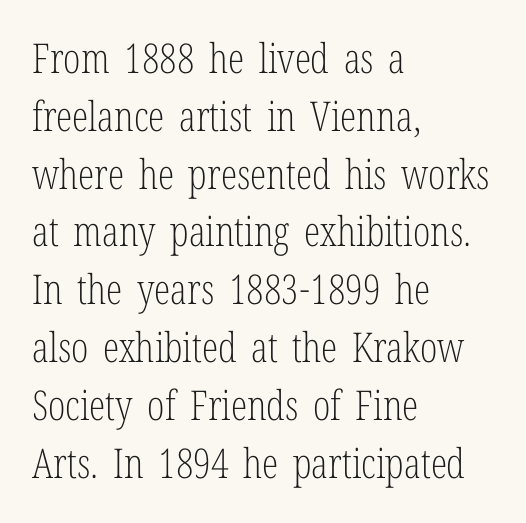
Q: Is the text bold? A: No.
Q: Is the text italic (slanted)? A: No, it is upright.
Q: Is the typeface a serif or a sans-serif typeface? A: Serif.
Q: Is the text underlined? A: No.
Q: How is the paragraph aligned? A: Left-aligned.
Q: Is the spacing between letters normal or unusually wide? A: Normal.
Q: Is the spacing between lines tight, normal or loose? A: Normal.
Q: Width (condensed, normal, or wide)? A: Condensed.
Q: Stroke contrast? A: Low.
Q: x-height? A: Medium.
Q: Monospaced? A: No.
